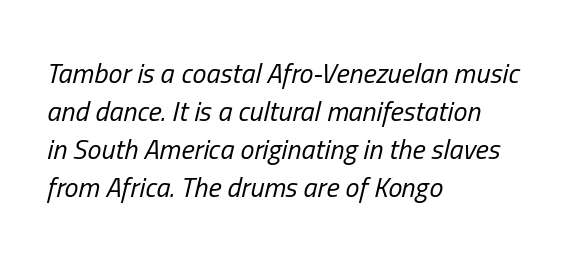
The image shows 28 px regular-weight, condensed type, italic (leaning right); set left-aligned, normal line spacing (1.36x), normal letter spacing, not underlined; low stroke contrast and a medium x-height.
